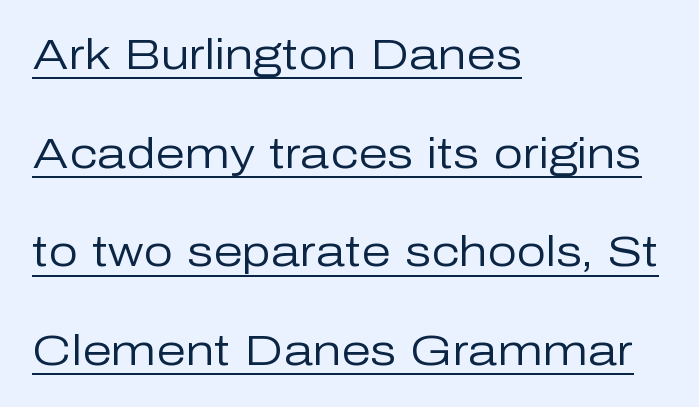
The image shows 42 px regular-weight sans-serif type, upright; set left-aligned, loose line spacing (2.35x), normal letter spacing, underlined; low stroke contrast and a medium x-height.
